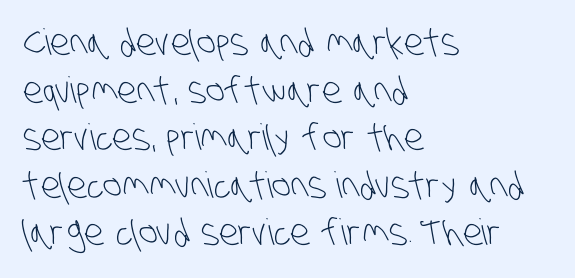
Letter spacing: default. Interline gaps are of average width in this sample. Think standard paragraph weight, or any step lighter than that. Letterform terminals end flat and unadorned throughout the passage. The letters advance in unequal steps, a hallmark of proportional type. The text block is weighted toward the left margin, trailing off unevenly rightward.
